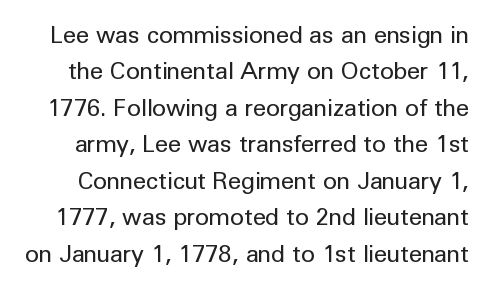
Q: Is the text bold? A: No.
Q: Is the text italic (slanted)? A: No, it is upright.
Q: Is the text underlined? A: No.
Q: Is the spacing between letters normal or unusually wide? A: Normal.
Q: Is the spacing between lines tight, normal or loose? A: Normal.
